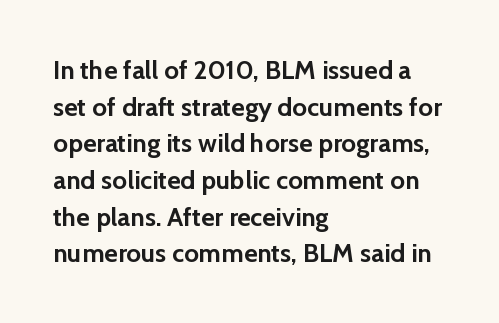
Q: Is the text bold? A: Yes.
Q: Is the text italic (slanted)? A: No, it is upright.
Q: Is the text underlined? A: No.
Q: How is the paragraph aligned? A: Left-aligned.
Q: Is the spacing between letters normal or unusually wide? A: Normal.
Q: Is the spacing between lines tight, normal or loose? A: Normal.
